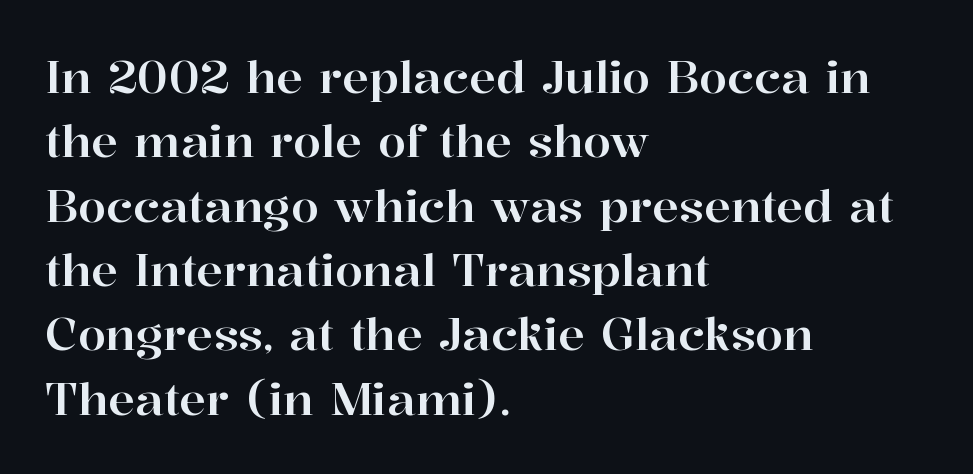
{"serif": "yes", "italic": "no", "width": "normal", "stroke_contrast": "high", "x_height": "medium", "monospaced": "no", "underline": "no", "align": "left", "line_spacing": "normal", "line_spacing_ratio": 1.43, "letter_spacing": "normal", "letter_spacing_em": 0.0, "glyph_px": 45}
